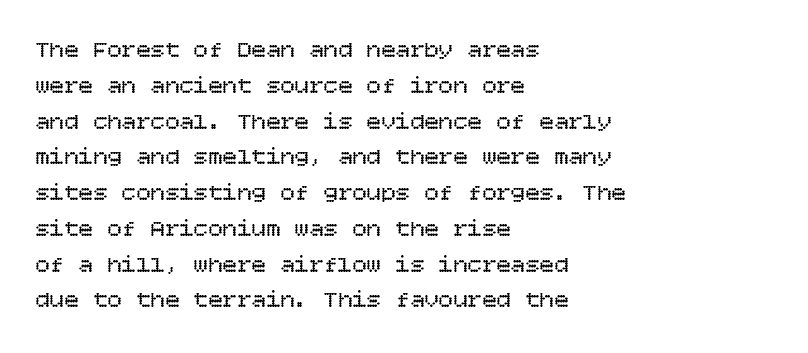
Q: Is the text bold? A: No.
Q: Is the text italic (slanted)? A: No, it is upright.
Q: Is the text underlined? A: No.
Q: How is the paragraph aligned? A: Left-aligned.
Q: Is the spacing between letters normal or unusually wide? A: Normal.
Q: Is the spacing between lines tight, normal or loose? A: Normal.
